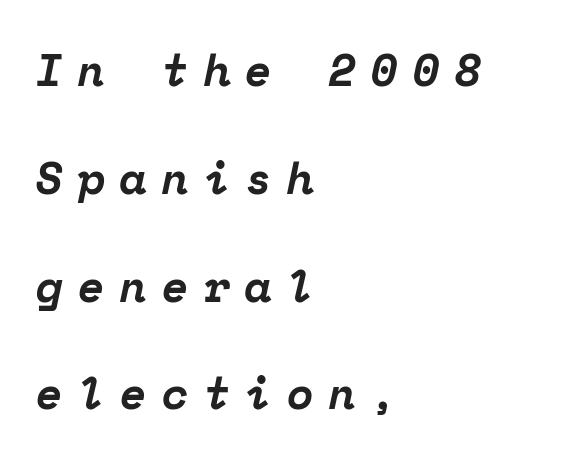
{"serif": "yes", "italic": "yes", "lean": "right", "slant_degrees": 12, "bold": "yes", "weight": "bold", "width": "normal", "stroke_contrast": "low", "x_height": "medium", "monospaced": "yes", "underline": "no", "align": "left", "line_spacing": "loose", "line_spacing_ratio": 2.45, "letter_spacing": "wide", "letter_spacing_em": 0.34, "glyph_px": 44}
